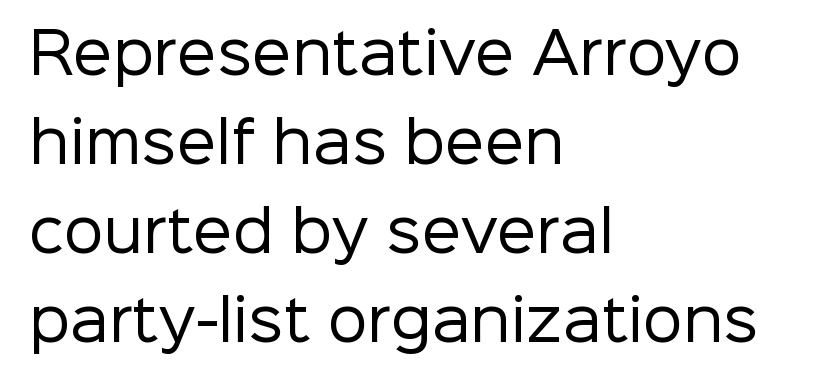
{"serif": "no", "italic": "no", "bold": "no", "weight": "regular", "width": "normal", "stroke_contrast": "low", "x_height": "medium", "monospaced": "no", "underline": "no", "align": "left", "line_spacing": "normal", "line_spacing_ratio": 1.59, "letter_spacing": "normal", "letter_spacing_em": 0.0, "glyph_px": 56}
